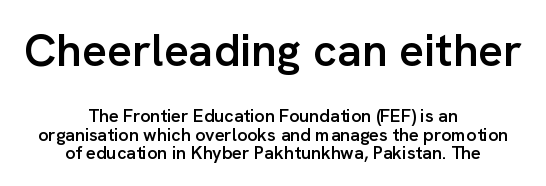
Q: Is the text bold? A: Semi-bold.
Q: Is the text italic (slanted)? A: No, it is upright.
Q: Is the typeface a serif or a sans-serif typeface? A: Sans-serif.
Q: Is the text underlined? A: No.
Q: How is the paragraph aligned? A: Centered.
Q: Is the spacing between letters normal or unusually wide? A: Normal.
Q: Is the spacing between lines tight, normal or loose? A: Tight.
Q: Which block of text is set in a larger size, the first (top) or the second (bottom)? A: The first (top) one.
Q: Width (condensed, normal, or wide)? A: Normal.
Q: Stroke contrast? A: Low.
Q: x-height? A: Medium.
Q: Monospaced? A: No.
